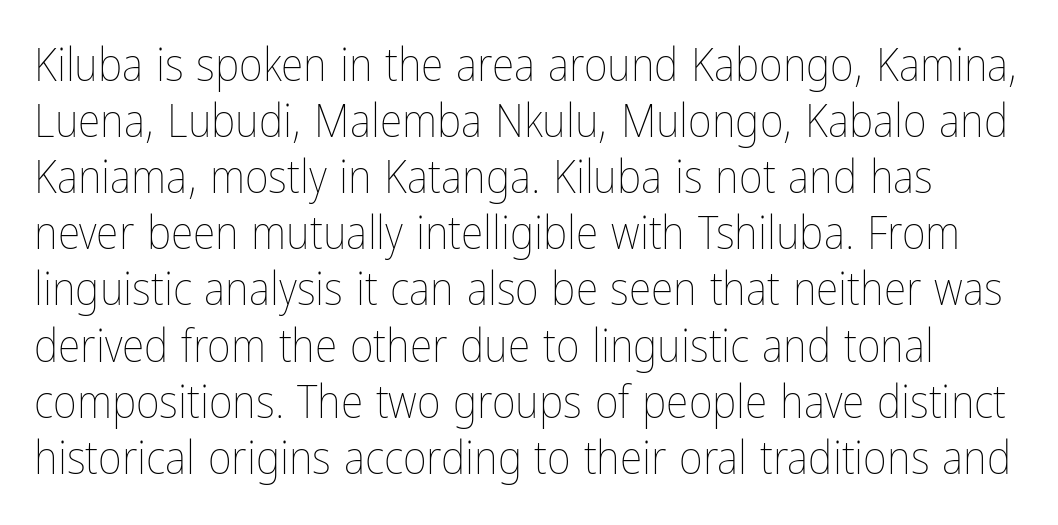
{"italic": "no", "bold": "no", "weight": "thin", "width": "condensed", "stroke_contrast": "low", "x_height": "medium", "monospaced": "no", "underline": "no", "line_spacing_ratio": 1.22, "letter_spacing": "normal", "letter_spacing_em": 0.0, "glyph_px": 46}
